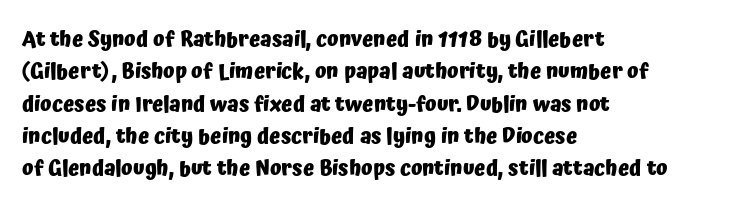
{"italic": "no", "bold": "yes", "underline": "no", "align": "left", "line_spacing": "normal", "line_spacing_ratio": 1.54, "letter_spacing": "normal", "letter_spacing_em": 0.0, "glyph_px": 21}
